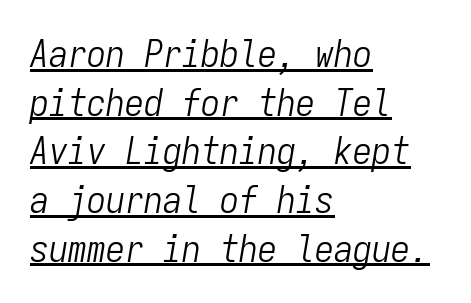
Q: Is the text bold? A: No.
Q: Is the text italic (slanted)? A: Yes, it leans right by about 9 degrees.
Q: Is the text underlined? A: Yes.
Q: How is the paragraph aligned? A: Left-aligned.
Q: Is the spacing between letters normal or unusually wide? A: Normal.
Q: Is the spacing between lines tight, normal or loose? A: Normal.
Q: Width (condensed, normal, or wide)? A: Condensed.
Q: Stroke contrast? A: Low.
Q: x-height? A: Medium.
Q: Monospaced? A: Yes.
